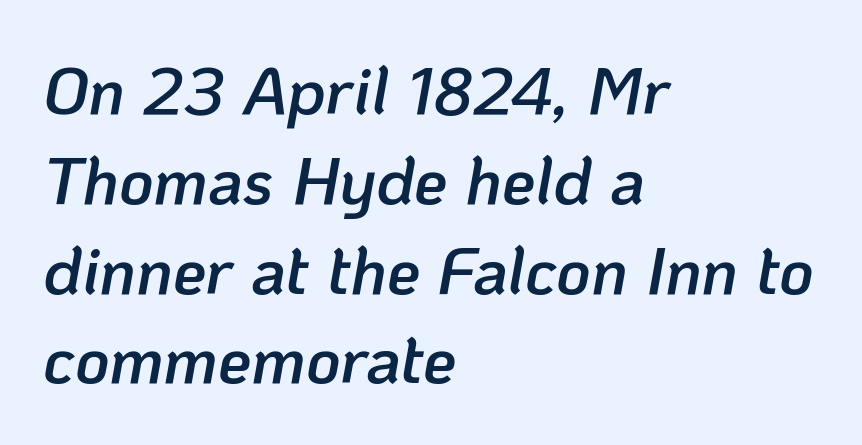
The image shows 67 px semibold type, italic (leaning right); set left-aligned, normal line spacing (1.34x), normal letter spacing, not underlined; low stroke contrast and a medium x-height.
